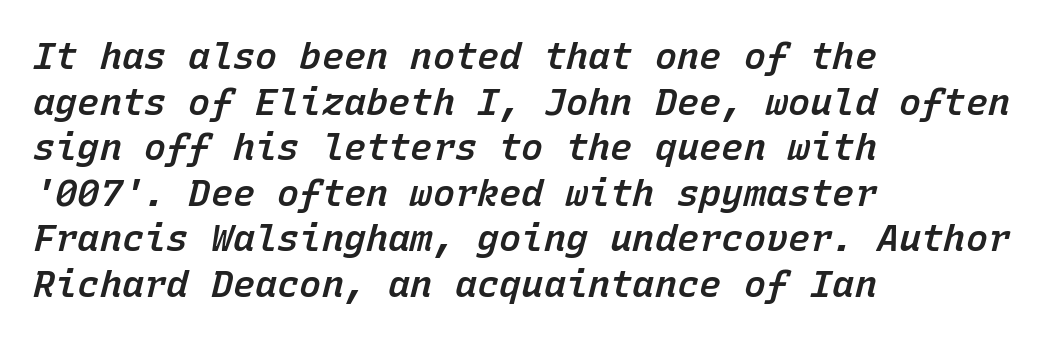
The horizontal fit of the characters is conventional and even. Compared with an ordinary text face, these strokes are moderately heavier — a semibold. Left-aligned paragraph, ragged on the right. The passage shown leans; its letterforms are oblique.
